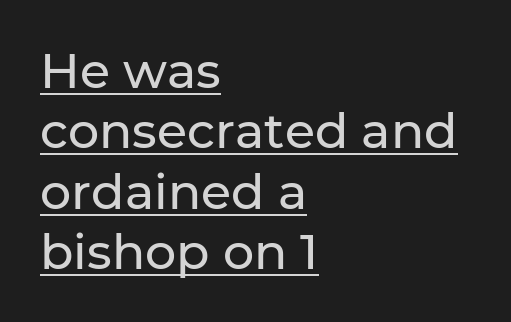
{"serif": "no", "italic": "no", "width": "normal", "stroke_contrast": "low", "x_height": "medium", "monospaced": "no", "underline": "yes", "align": "left", "line_spacing_ratio": 1.23, "letter_spacing": "normal", "letter_spacing_em": 0.0, "glyph_px": 49}
